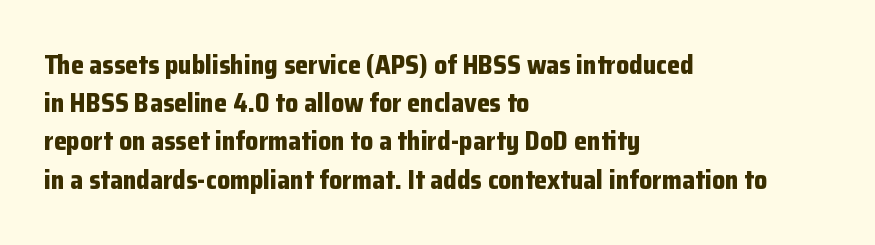
{"italic": "no", "bold": "yes", "underline": "no", "align": "left", "line_spacing": "normal", "line_spacing_ratio": 1.47, "letter_spacing": "normal", "letter_spacing_em": 0.0, "glyph_px": 26}
